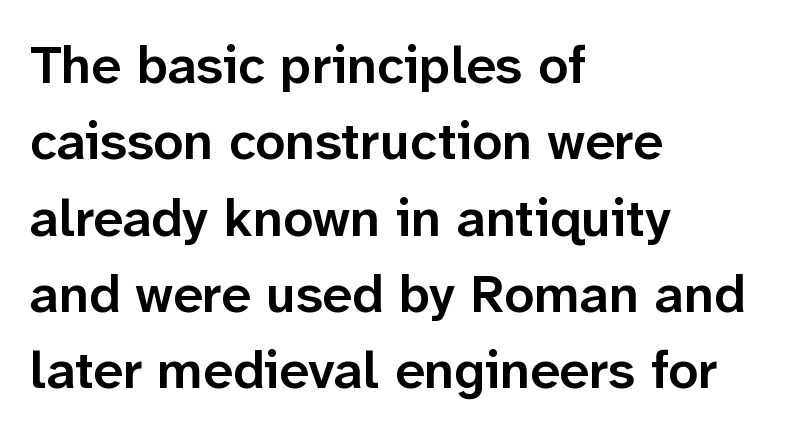
Interline gaps are of average width in this sample. Set as a demibold, roughly 600 on the weight scale. You can tell from the bare stems that sans-serif type was used. Quick note: underline off. The lettering holds an erect, upright posture throughout. You could call the tracking neutral — neither tight nor loose.
